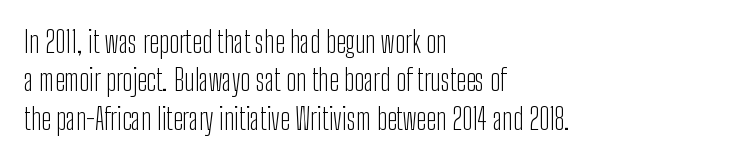
The image shows 29 px light, condensed sans-serif type, upright; set left-aligned, normal line spacing (1.32x), normal letter spacing, not underlined; low stroke contrast and a medium x-height.
